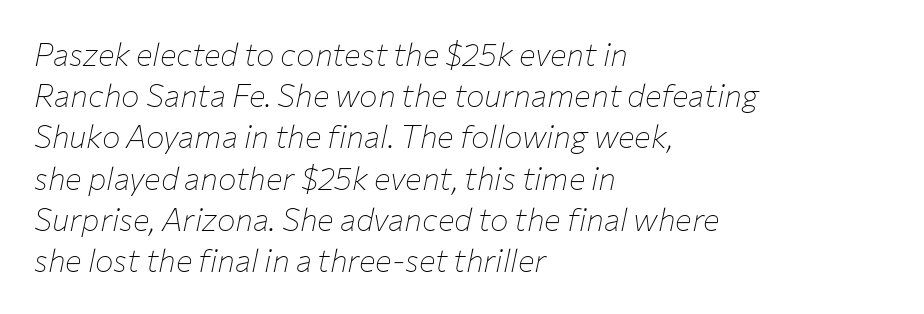
Q: Is the text bold? A: No.
Q: Is the text italic (slanted)? A: Yes, it leans right by about 12 degrees.
Q: Is the text underlined? A: No.
Q: How is the paragraph aligned? A: Left-aligned.
Q: Is the spacing between letters normal or unusually wide? A: Normal.
Q: Is the spacing between lines tight, normal or loose? A: Normal.
Q: Width (condensed, normal, or wide)? A: Normal.
Q: Stroke contrast? A: Low.
Q: x-height? A: Medium.
Q: Monospaced? A: No.
